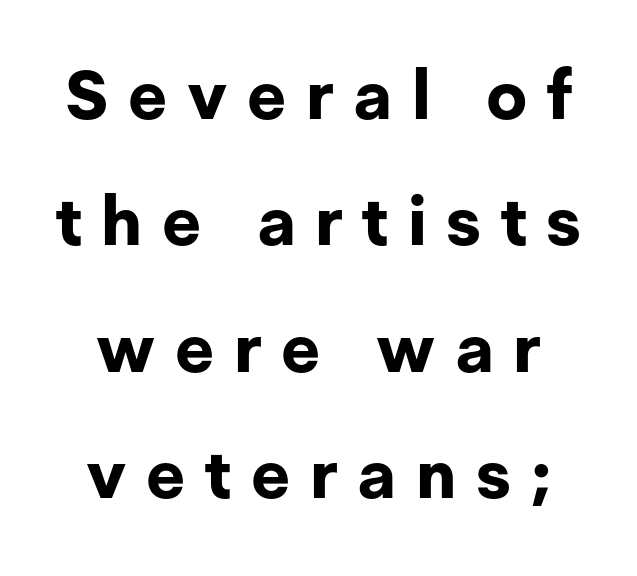
{"serif": "no", "italic": "no", "bold": "yes", "weight": "bold", "width": "normal", "stroke_contrast": "low", "x_height": "medium", "monospaced": "no", "underline": "no", "align": "center", "line_spacing_ratio": 1.86, "letter_spacing": "wide", "letter_spacing_em": 0.29, "glyph_px": 68}
